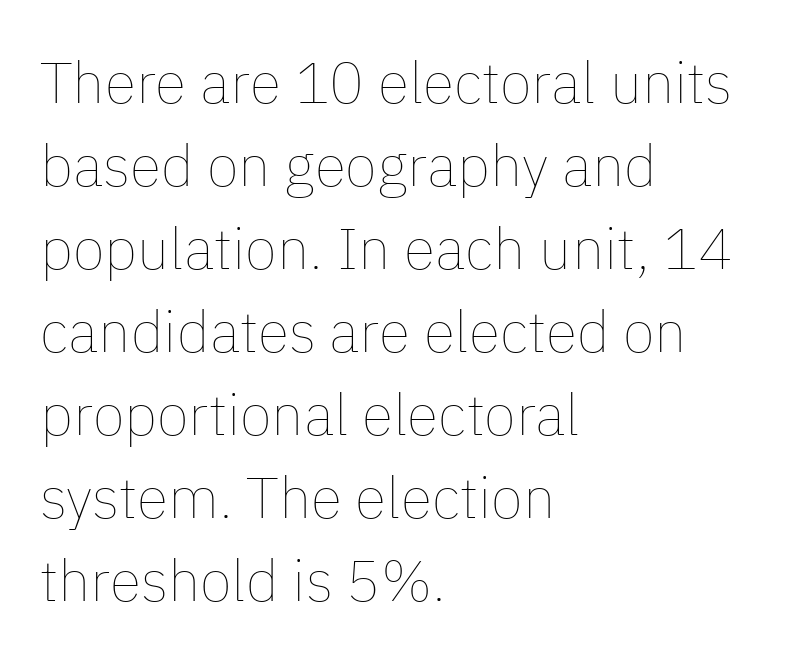
The image shows 58 px thin type, upright; set left-aligned, normal line spacing (1.43x), normal letter spacing, not underlined; low stroke contrast and a medium x-height.
